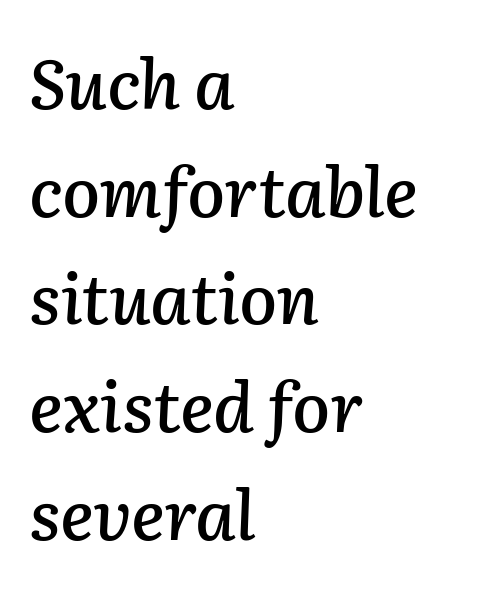
{"italic": "yes", "lean": "right", "slant_degrees": 2, "width": "normal", "stroke_contrast": "low", "x_height": "medium", "monospaced": "no", "underline": "no", "align": "left", "line_spacing": "normal", "line_spacing_ratio": 1.56, "letter_spacing": "normal", "letter_spacing_em": 0.0, "glyph_px": 69}
